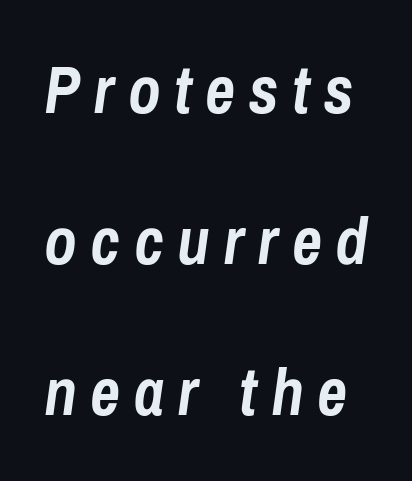
Q: Is the text bold? A: Yes.
Q: Is the text italic (slanted)? A: Yes, it leans right by about 8 degrees.
Q: Is the text underlined? A: No.
Q: Is the spacing between letters normal or unusually wide? A: Unusually wide.
Q: Is the spacing between lines tight, normal or loose? A: Loose.
Q: Width (condensed, normal, or wide)? A: Condensed.
Q: Stroke contrast? A: Low.
Q: x-height? A: Medium.
Q: Monospaced? A: No.
